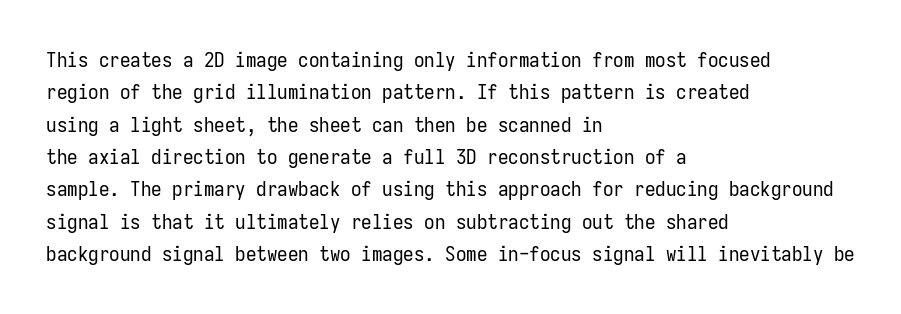
The image shows 21 px text type, upright; set left-aligned, normal line spacing (1.54x), normal letter spacing, not underlined.
